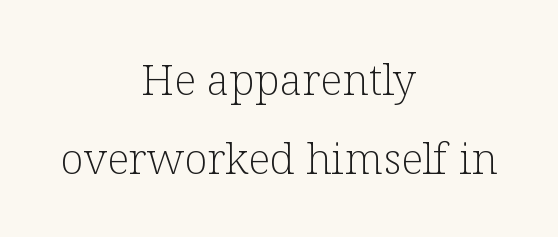
The image shows 43 px light serif type, upright; set centered, line spacing 1.84x, normal letter spacing, not underlined; low stroke contrast and a medium x-height.
